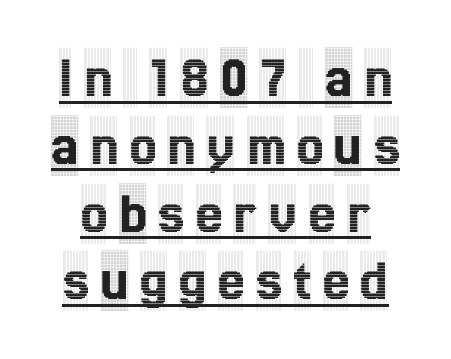
Q: Is the text italic (slanted)? A: No, it is upright.
Q: Is the typeface a serif or a sans-serif typeface? A: Serif.
Q: Is the text underlined? A: Yes.
Q: Is the spacing between lines tight, normal or loose? A: Tight.
Q: Width (condensed, normal, or wide)? A: Condensed.
Q: x-height? A: Large.
Q: Monospaced? A: No.
